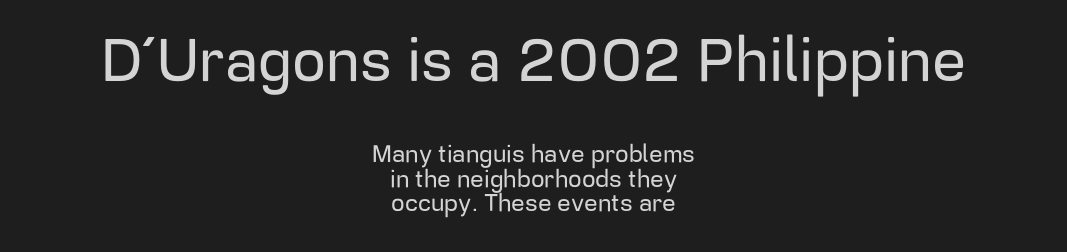
Q: Is the text italic (slanted)? A: No, it is upright.
Q: Is the typeface a serif or a sans-serif typeface? A: Sans-serif.
Q: Is the text underlined? A: No.
Q: How is the paragraph aligned? A: Centered.
Q: Is the spacing between letters normal or unusually wide? A: Normal.
Q: Is the spacing between lines tight, normal or loose? A: Tight.
Q: Which block of text is set in a larger size, the first (top) or the second (bottom)? A: The first (top) one.
Q: Width (condensed, normal, or wide)? A: Normal.
Q: Stroke contrast? A: Low.
Q: x-height? A: Medium.
Q: Monospaced? A: No.
